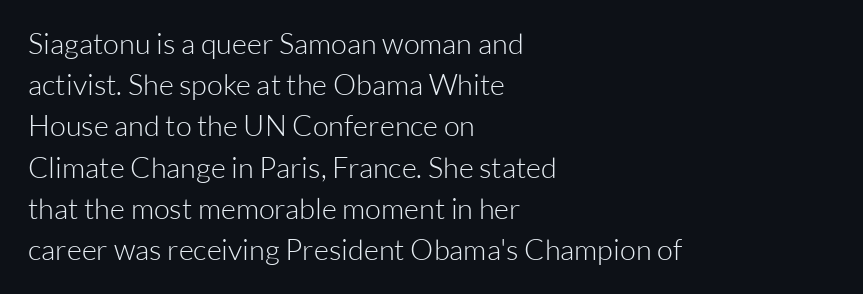
Q: Is the text bold? A: No.
Q: Is the text italic (slanted)? A: No, it is upright.
Q: Is the typeface a serif or a sans-serif typeface? A: Sans-serif.
Q: Is the text underlined? A: No.
Q: How is the paragraph aligned? A: Left-aligned.
Q: Is the spacing between letters normal or unusually wide? A: Normal.
Q: Is the spacing between lines tight, normal or loose? A: Normal.
Q: Width (condensed, normal, or wide)? A: Normal.
Q: Stroke contrast? A: Low.
Q: x-height? A: Medium.
Q: Monospaced? A: No.
